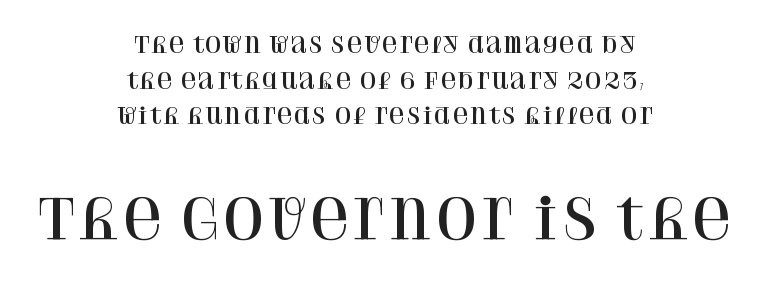
{"serif": "yes", "italic": "no", "width": "normal", "stroke_contrast": "high", "x_height": "large", "monospaced": "no", "underline": "no", "align": "center", "line_spacing": "normal", "line_spacing_ratio": 1.62, "letter_spacing": "normal", "letter_spacing_em": 0.0, "larger_block": "second", "size_ratio": 2.45, "glyph_px": 54}
